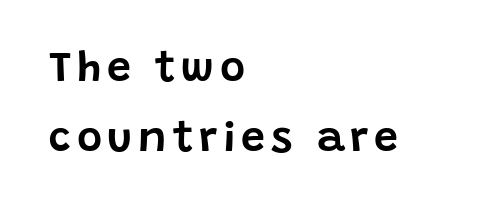
Q: Is the text italic (slanted)? A: No, it is upright.
Q: Is the typeface a serif or a sans-serif typeface? A: Sans-serif.
Q: Is the text underlined? A: No.
Q: How is the paragraph aligned? A: Left-aligned.
Q: Is the spacing between lines tight, normal or loose? A: Normal.
Q: Width (condensed, normal, or wide)? A: Normal.
Q: Stroke contrast? A: Low.
Q: x-height? A: Large.
Q: Monospaced? A: No.
